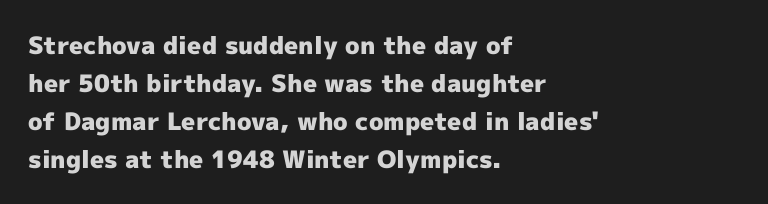
{"italic": "no", "bold": "yes", "underline": "no", "align": "left", "line_spacing": "normal", "line_spacing_ratio": 1.58, "letter_spacing": "normal", "letter_spacing_em": 0.0, "glyph_px": 24}
